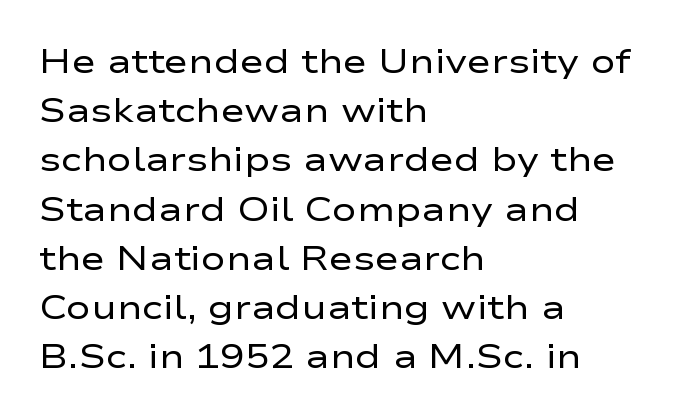
Q: Is the text bold? A: No.
Q: Is the text italic (slanted)? A: No, it is upright.
Q: Is the typeface a serif or a sans-serif typeface? A: Sans-serif.
Q: Is the text underlined? A: No.
Q: How is the paragraph aligned? A: Left-aligned.
Q: Is the spacing between letters normal or unusually wide? A: Normal.
Q: Is the spacing between lines tight, normal or loose? A: Normal.
Q: Width (condensed, normal, or wide)? A: Wide.
Q: Stroke contrast? A: Low.
Q: x-height? A: Medium.
Q: Monospaced? A: No.
